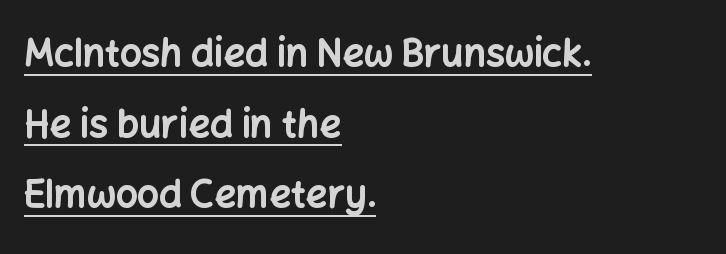
The image shows 38 px bold sans-serif type, upright; set left-aligned, line spacing 1.86x, normal letter spacing, underlined; low stroke contrast and a medium x-height.
